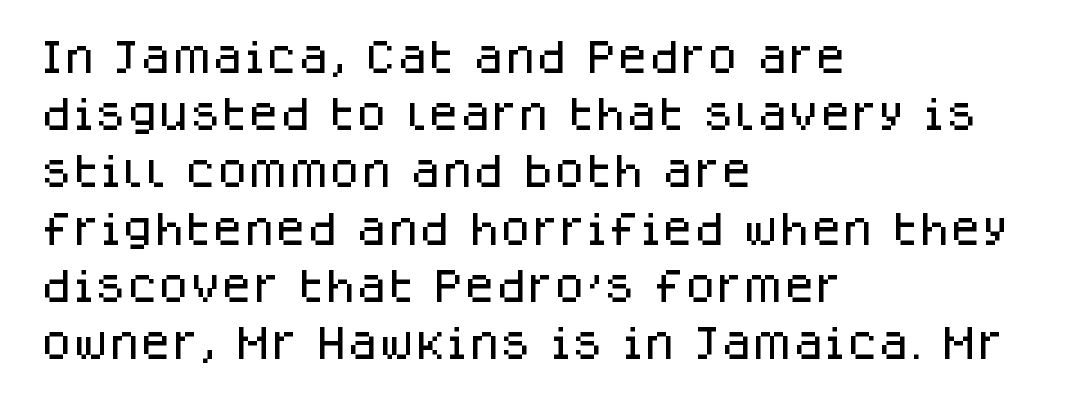
Q: Is the text italic (slanted)? A: No, it is upright.
Q: Is the typeface a serif or a sans-serif typeface? A: Sans-serif.
Q: Is the text underlined? A: No.
Q: How is the paragraph aligned? A: Left-aligned.
Q: Is the spacing between letters normal or unusually wide? A: Normal.
Q: Is the spacing between lines tight, normal or loose? A: Normal.
Q: Width (condensed, normal, or wide)? A: Normal.
Q: Stroke contrast? A: Low.
Q: x-height? A: Large.
Q: Monospaced? A: No.
